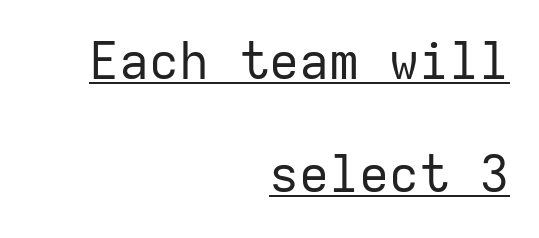
The image shows 50 px regular-weight sans-serif type, upright, monospaced; set right-aligned, loose line spacing (2.27x), normal letter spacing, underlined; low stroke contrast and a medium x-height.
